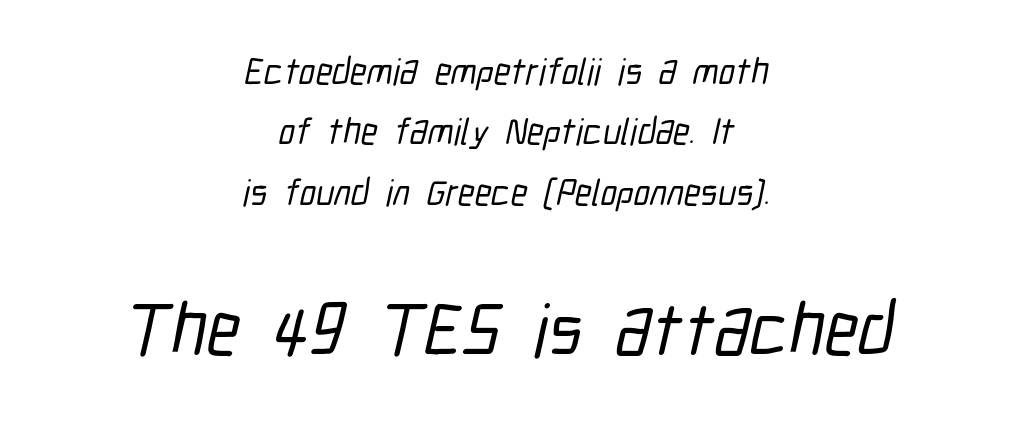
The image shows 74 px condensed sans-serif type; set centered, normal line spacing (1.63x), normal letter spacing, not underlined; the second (bottom) block is 2.0x larger; low stroke contrast and a medium x-height.
